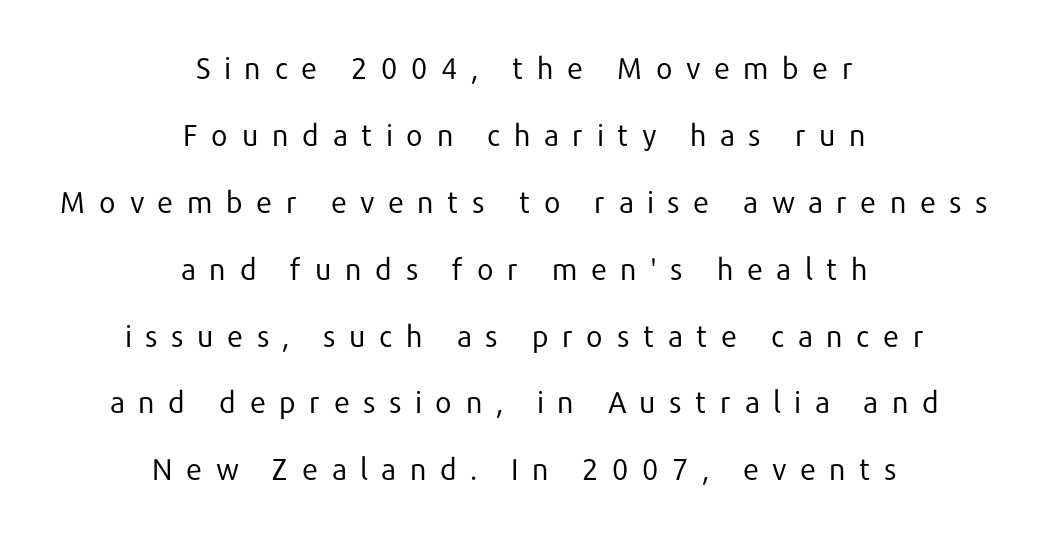
{"serif": "no", "italic": "no", "bold": "no", "weight": "regular", "width": "normal", "stroke_contrast": "low", "x_height": "medium", "monospaced": "no", "underline": "no", "align": "center", "line_spacing": "loose", "line_spacing_ratio": 2.23, "letter_spacing": "wide", "letter_spacing_em": 0.43, "glyph_px": 30}
